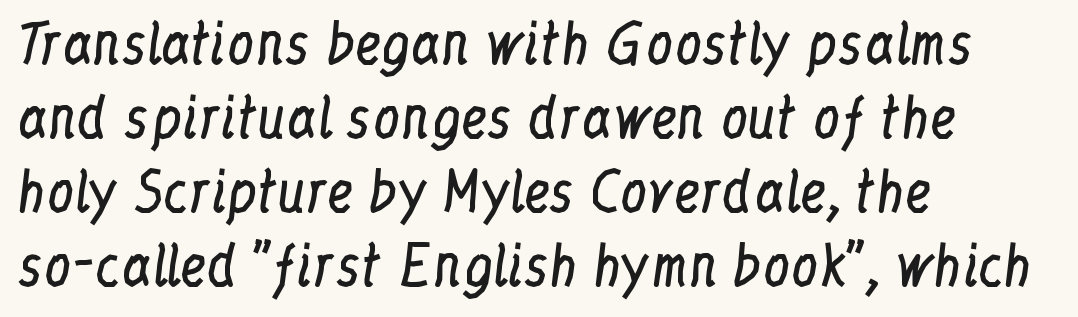
Plain, unruled lines of type. This sample has the flowing, uneven cadence of proportional lettering. No extra tracking has been applied to these lines. Alignment: flush left. Does the type have serifs? Yes, each stem ends in a small foot. The passage shown stacks its lines at a standard gap.
